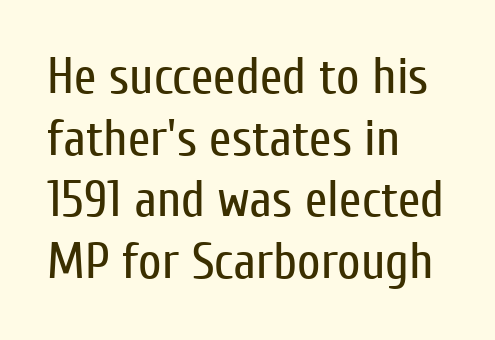
Q: Is the text bold? A: No.
Q: Is the text italic (slanted)? A: No, it is upright.
Q: Is the typeface a serif or a sans-serif typeface? A: Sans-serif.
Q: Is the text underlined? A: No.
Q: How is the paragraph aligned? A: Left-aligned.
Q: Is the spacing between letters normal or unusually wide? A: Normal.
Q: Width (condensed, normal, or wide)? A: Condensed.
Q: Stroke contrast? A: Low.
Q: x-height? A: Medium.
Q: Monospaced? A: No.
